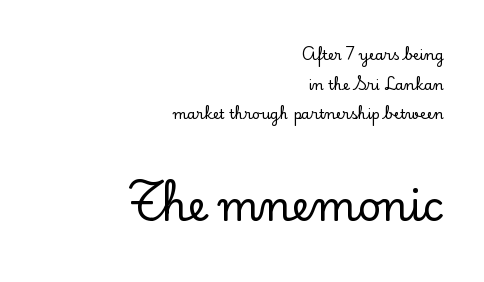
The lines are spread far apart with generous leading. Here the glyphs are tracked normally, forming tight word shapes. Horizontal alignment here is rightward, an uncommon choice for prose. In this sample the second text group is rendered at the bigger scale. Do the characters align in a grid? No, the font is proportional. A bare baseline throughout the passage.
